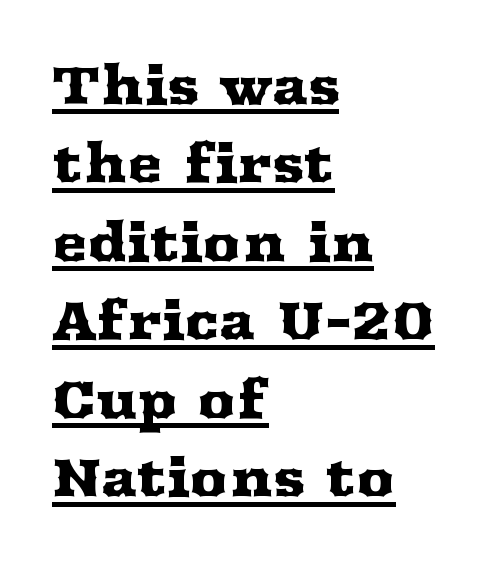
The image shows 53 px wide serif type, upright; set left-aligned, normal line spacing (1.48x), normal letter spacing, underlined; medium stroke contrast and a medium x-height.
